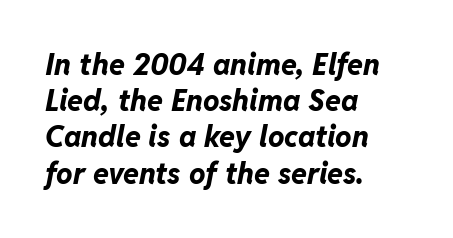
{"italic": "yes", "lean": "right", "slant_degrees": 11, "bold": "yes", "weight": "bold", "width": "normal", "stroke_contrast": "low", "x_height": "medium", "monospaced": "no", "underline": "no", "align": "left", "line_spacing": "normal", "line_spacing_ratio": 1.25, "letter_spacing": "normal", "letter_spacing_em": 0.0, "glyph_px": 29}
